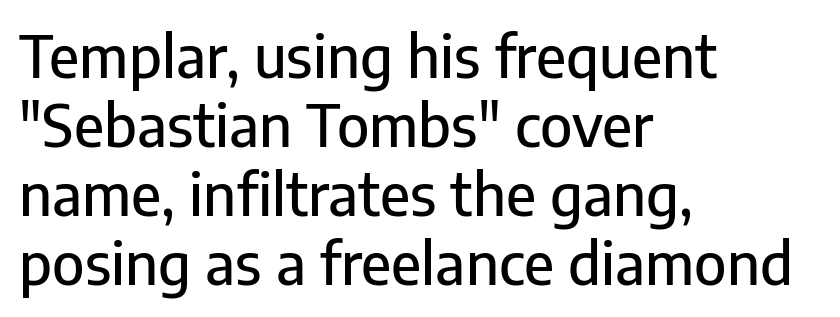
Q: Is the text italic (slanted)? A: No, it is upright.
Q: Is the typeface a serif or a sans-serif typeface? A: Sans-serif.
Q: Is the text underlined? A: No.
Q: How is the paragraph aligned? A: Left-aligned.
Q: Is the spacing between letters normal or unusually wide? A: Normal.
Q: Width (condensed, normal, or wide)? A: Normal.
Q: Stroke contrast? A: Low.
Q: x-height? A: Medium.
Q: Monospaced? A: No.
